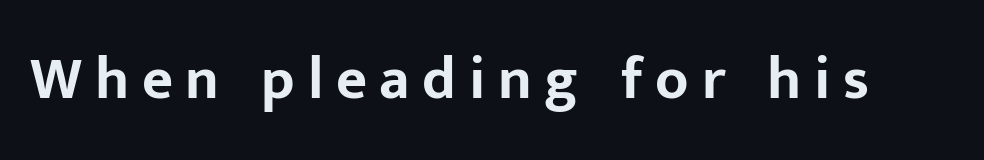
{"serif": "no", "italic": "no", "bold": "yes", "weight": "bold", "width": "normal", "stroke_contrast": "low", "x_height": "medium", "monospaced": "no", "underline": "no", "letter_spacing": "wide", "letter_spacing_em": 0.21, "glyph_px": 60}
